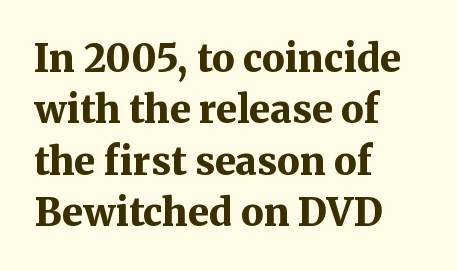
The image shows 38 px bold serif type, upright; set left-aligned, normal line spacing (1.35x), normal letter spacing, not underlined; medium stroke contrast and a medium x-height.
